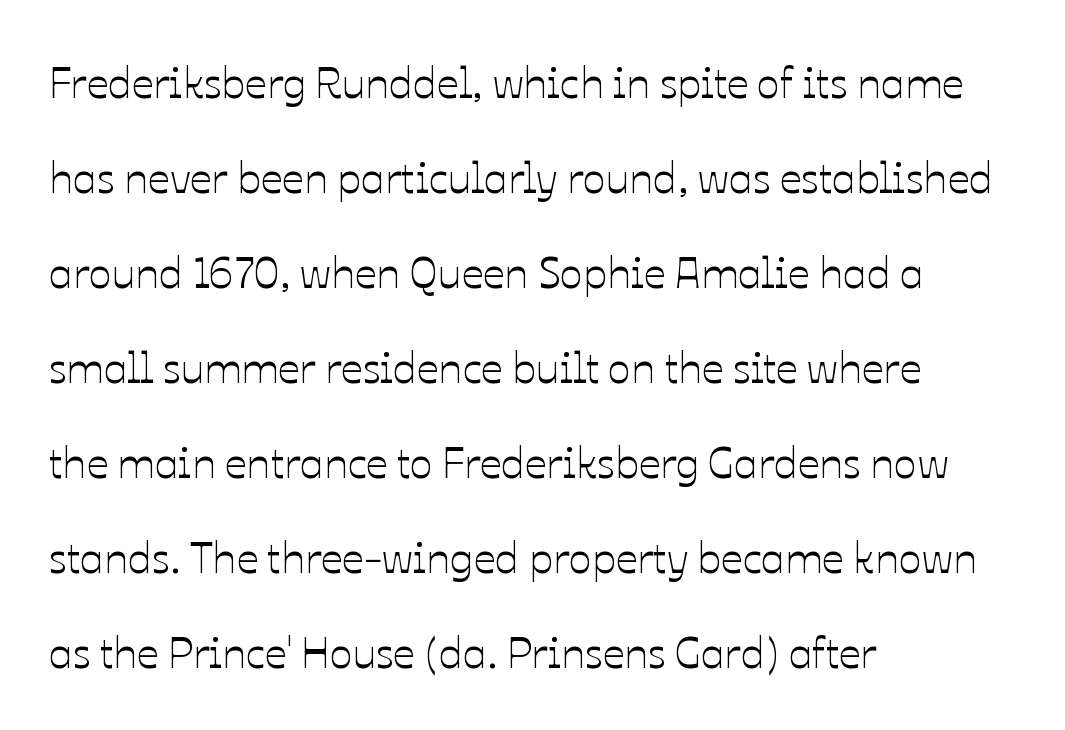
The rendering keeps characters at their native spacing. Each row of text sits above clean, open space. Left-aligned paragraph, ragged on the right. The passage shown is typed in a proportional face where columns would drift. These lines stand farther apart than default settings would place them. The lettering holds an erect, upright posture throughout.
